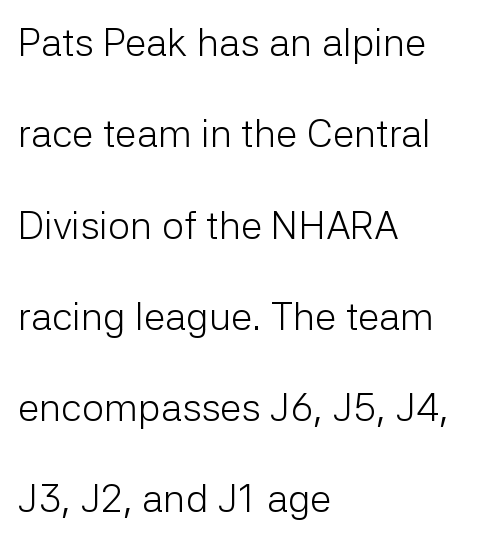
Q: Is the text bold? A: No.
Q: Is the text italic (slanted)? A: No, it is upright.
Q: Is the typeface a serif or a sans-serif typeface? A: Sans-serif.
Q: Is the text underlined? A: No.
Q: How is the paragraph aligned? A: Left-aligned.
Q: Is the spacing between letters normal or unusually wide? A: Normal.
Q: Is the spacing between lines tight, normal or loose? A: Loose.
Q: Width (condensed, normal, or wide)? A: Normal.
Q: Stroke contrast? A: Low.
Q: x-height? A: Medium.
Q: Monospaced? A: No.
